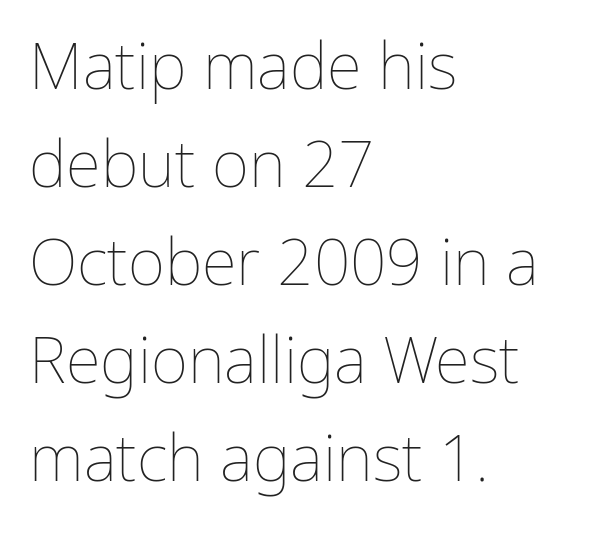
{"italic": "no", "bold": "no", "weight": "thin", "width": "normal", "stroke_contrast": "low", "x_height": "medium", "monospaced": "no", "underline": "no", "align": "left", "line_spacing": "normal", "line_spacing_ratio": 1.53, "letter_spacing": "normal", "letter_spacing_em": 0.0, "glyph_px": 64}
